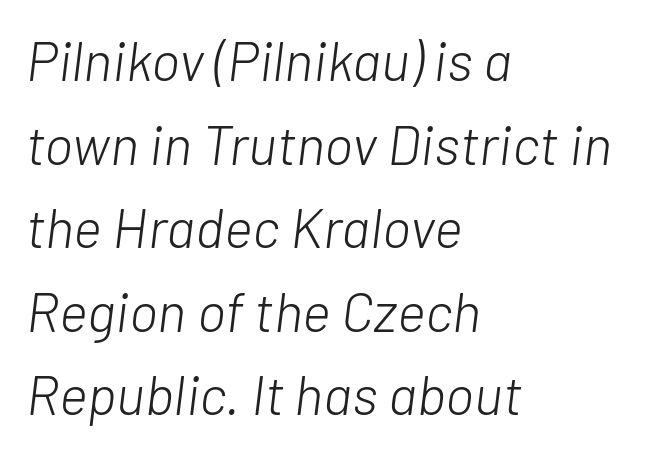
The image shows 55 px light type, italic (leaning right); set left-aligned, normal line spacing (1.52x), normal letter spacing, not underlined; low stroke contrast and a medium x-height.
